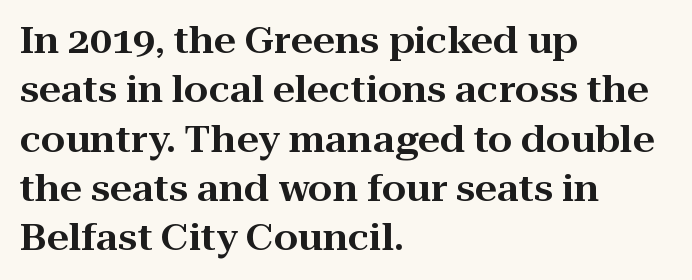
The image shows 35 px wide serif type, upright; set left-aligned, normal line spacing (1.41x), normal letter spacing, not underlined; high stroke contrast and a medium x-height.
